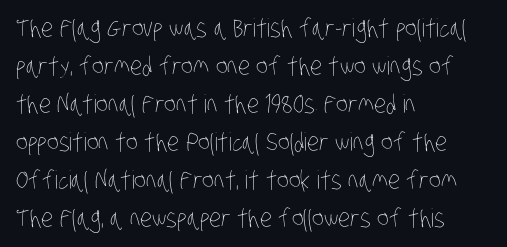
{"bold": "no", "underline": "no", "align": "left", "line_spacing": "normal", "line_spacing_ratio": 1.52, "letter_spacing": "normal", "letter_spacing_em": 0.0, "glyph_px": 25}
